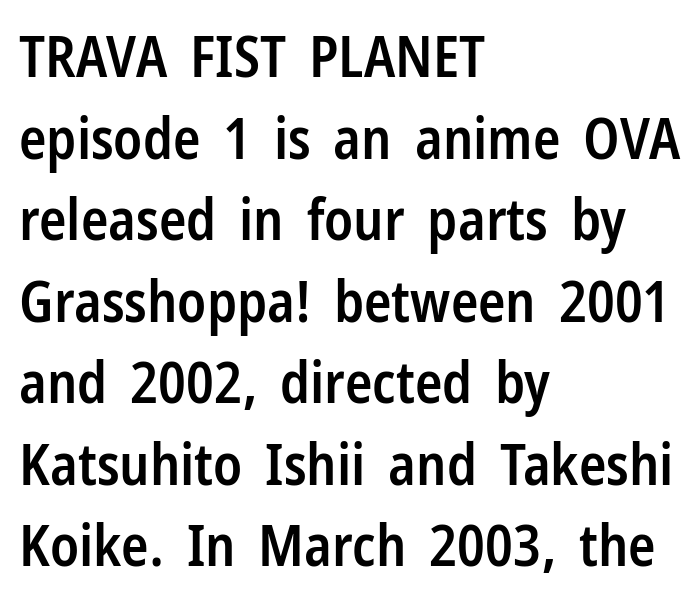
Compared with a centered layout, this one pins lines to the left instead. The letters carry no serifs — their stems end cleanly without finishing strokes. A typesetter would call this leading conventional body-copy spacing. Varying glyph widths throughout — classic text-font behaviour.
